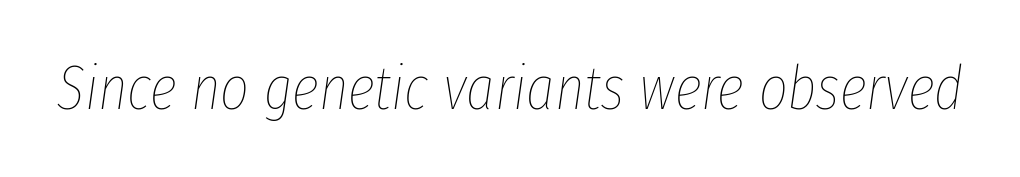
The image shows 62 px thin, condensed type, italic (leaning right); set normal letter spacing, not underlined; low stroke contrast and a medium x-height.
